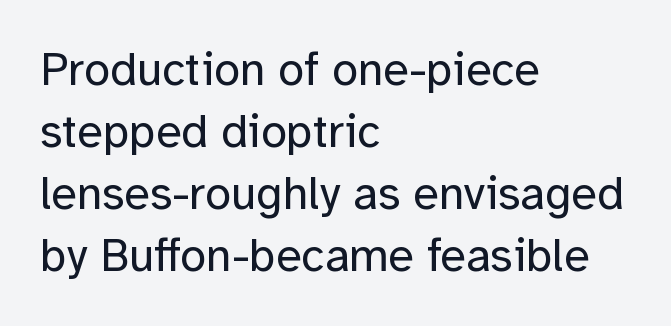
Q: Is the text bold? A: No.
Q: Is the text italic (slanted)? A: No, it is upright.
Q: Is the typeface a serif or a sans-serif typeface? A: Sans-serif.
Q: Is the text underlined? A: No.
Q: How is the paragraph aligned? A: Left-aligned.
Q: Is the spacing between letters normal or unusually wide? A: Normal.
Q: Is the spacing between lines tight, normal or loose? A: Normal.
Q: Width (condensed, normal, or wide)? A: Normal.
Q: Stroke contrast? A: Low.
Q: x-height? A: Medium.
Q: Monospaced? A: No.
